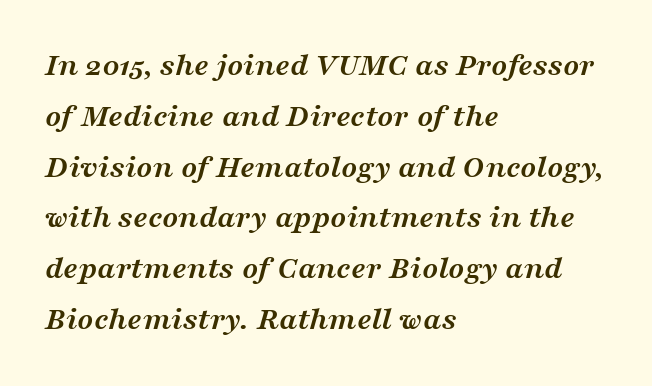
The image shows 33 px semibold, wide serif type, italic (leaning right); set left-aligned, normal line spacing (1.54x), normal letter spacing, not underlined; medium stroke contrast and a medium x-height.
